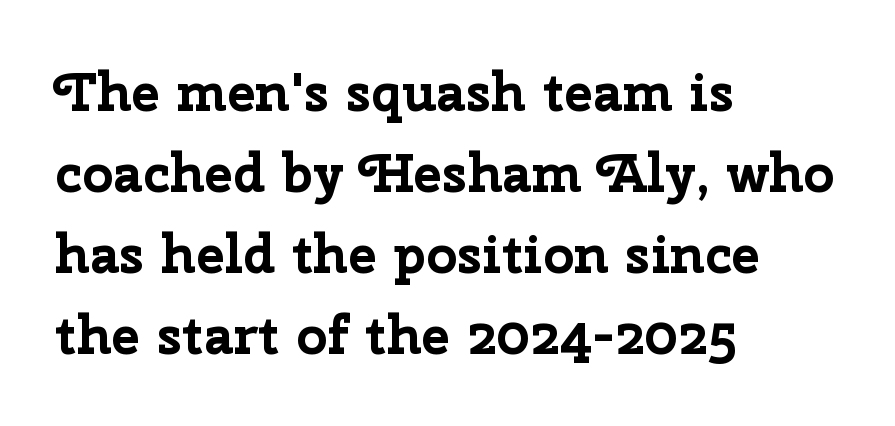
A sans-serif font was chosen for this passage. Does the leading feel generous? No, just average. A student would call this left alignment; a typographer would say flush left, rag right. Heavy-handed strokes throughout: this text is bold. Varying glyph widths throughout — classic text-font behaviour.
